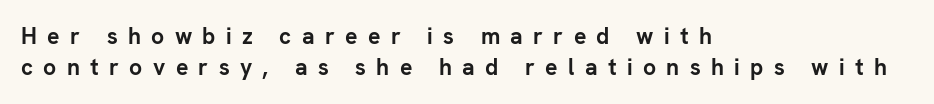
Q: Is the text bold? A: Yes.
Q: Is the text italic (slanted)? A: No, it is upright.
Q: Is the text underlined? A: No.
Q: How is the paragraph aligned? A: Left-aligned.
Q: Is the spacing between letters normal or unusually wide? A: Unusually wide.
Q: Is the spacing between lines tight, normal or loose? A: Normal.
